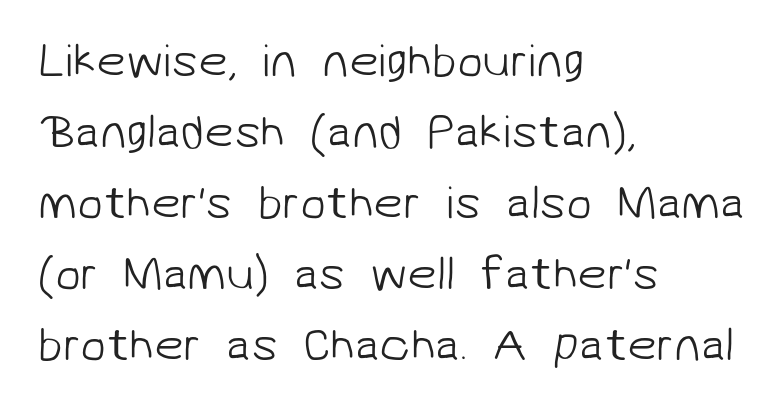
Q: Is the text bold? A: No.
Q: Is the typeface a serif or a sans-serif typeface? A: Sans-serif.
Q: Is the text underlined? A: No.
Q: How is the paragraph aligned? A: Left-aligned.
Q: Is the spacing between letters normal or unusually wide? A: Normal.
Q: Is the spacing between lines tight, normal or loose? A: Normal.
Q: Width (condensed, normal, or wide)? A: Normal.
Q: Stroke contrast? A: Low.
Q: x-height? A: Medium.
Q: Monospaced? A: No.
